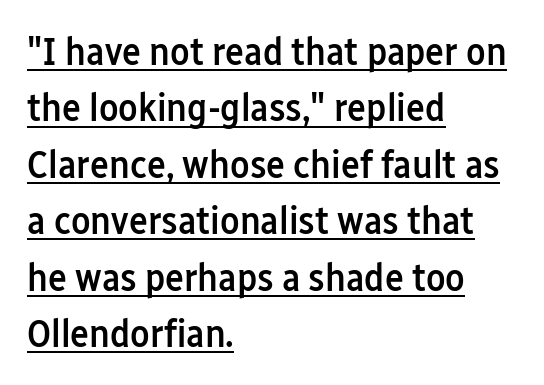
{"serif": "no", "italic": "no", "bold": "semi", "weight": "semibold", "width": "condensed", "stroke_contrast": "low", "x_height": "medium", "monospaced": "no", "underline": "yes", "align": "left", "line_spacing": "normal", "line_spacing_ratio": 1.41, "letter_spacing": "normal", "letter_spacing_em": 0.0, "glyph_px": 40}
